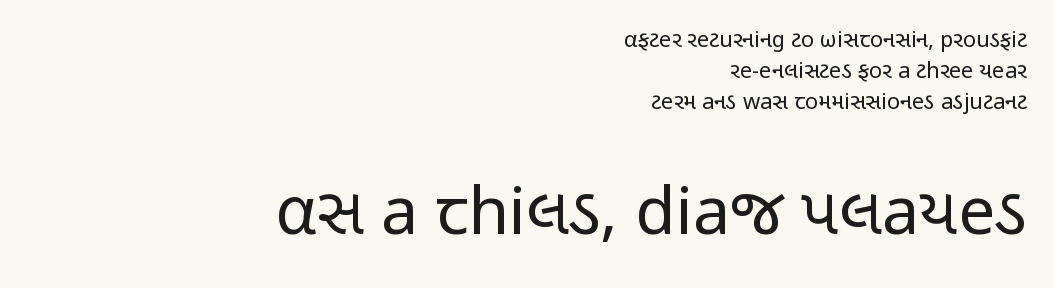
The image shows 66 px regular-weight, condensed sans-serif type, upright; set right-aligned, normal line spacing (1.42x), normal letter spacing, not underlined; the second (bottom) block is 3.0x larger; low stroke contrast and a medium x-height.
